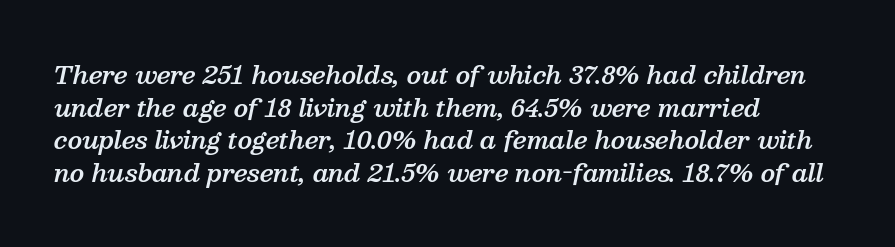
{"italic": "yes", "lean": "right", "slant_degrees": 13, "bold": "semi", "underline": "no", "align": "left", "line_spacing": "normal", "line_spacing_ratio": 1.36, "letter_spacing": "normal", "letter_spacing_em": 0.0, "glyph_px": 24}
